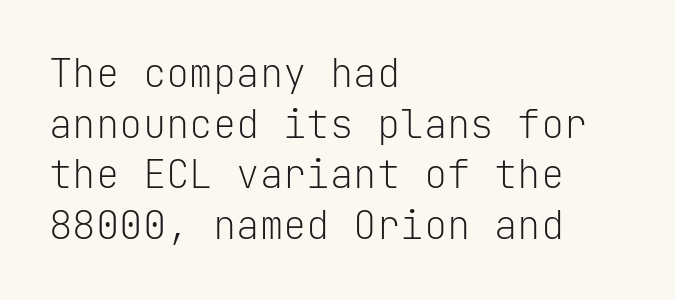
Spacing verdict: monospaced, one width for all characters. One glance says typical: line gaps are just what's usual. The passage shown is not bold in any degree. No italicization has been applied; the sample stays upright.
